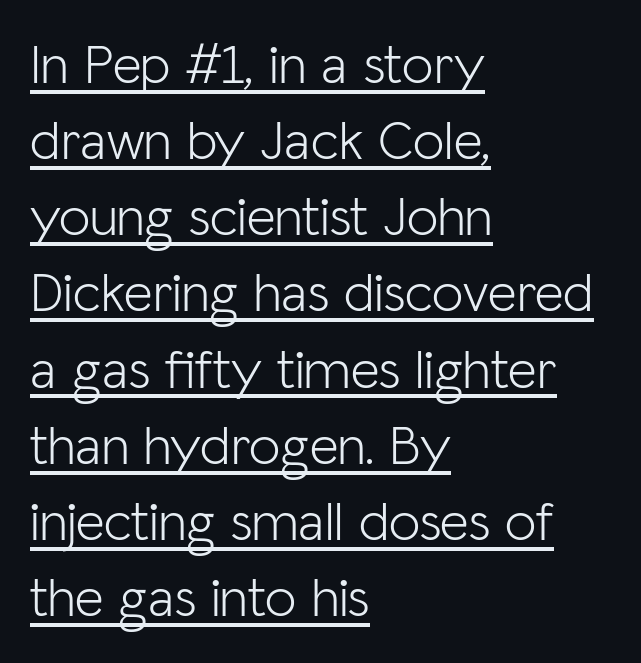
Font category for this specimen: sans-serif. The ragged edge is on the right, which tells us the setting is flush left. The sample's only ornament is a line tracing under the words. Unbolded letterforms with no extra heft. Caption: standard tracking, unaltered. Style check: upright.
